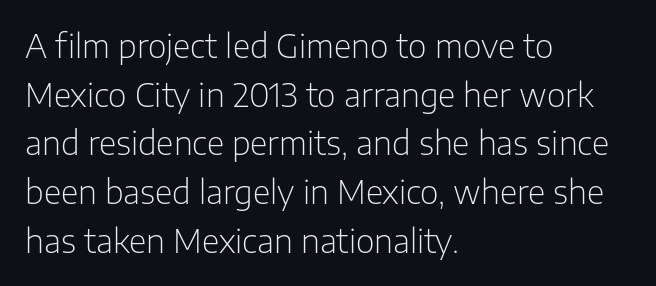
{"serif": "no", "italic": "no", "bold": "no", "weight": "light", "width": "normal", "stroke_contrast": "low", "x_height": "medium", "monospaced": "no", "underline": "no", "align": "left", "line_spacing": "normal", "line_spacing_ratio": 1.52, "letter_spacing": "normal", "letter_spacing_em": 0.0, "glyph_px": 32}
